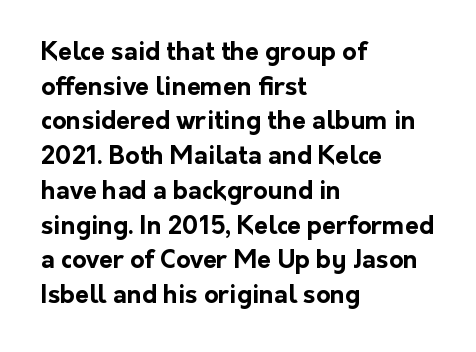
Q: Is the text bold? A: Yes.
Q: Is the text italic (slanted)? A: No, it is upright.
Q: Is the text underlined? A: No.
Q: How is the paragraph aligned? A: Left-aligned.
Q: Is the spacing between letters normal or unusually wide? A: Normal.
Q: Is the spacing between lines tight, normal or loose? A: Normal.
